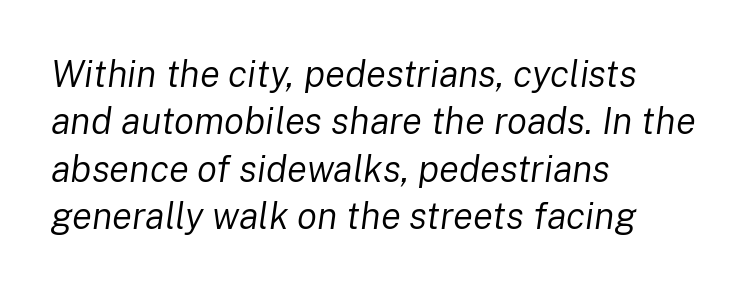
{"italic": "yes", "lean": "right", "slant_degrees": 8, "bold": "no", "weight": "regular", "width": "normal", "stroke_contrast": "low", "x_height": "medium", "monospaced": "no", "underline": "no", "align": "left", "line_spacing": "normal", "line_spacing_ratio": 1.28, "letter_spacing": "normal", "letter_spacing_em": 0.0, "glyph_px": 37}
